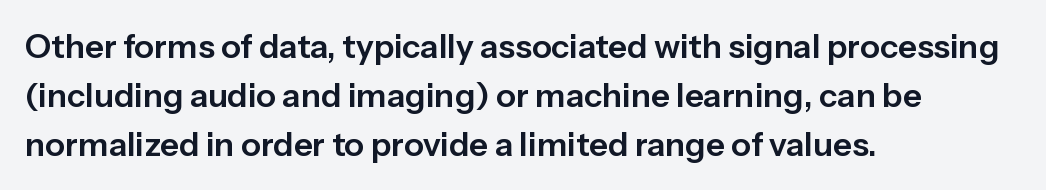
Q: Is the text italic (slanted)? A: No, it is upright.
Q: Is the typeface a serif or a sans-serif typeface? A: Sans-serif.
Q: Is the text underlined? A: No.
Q: How is the paragraph aligned? A: Left-aligned.
Q: Is the spacing between letters normal or unusually wide? A: Normal.
Q: Is the spacing between lines tight, normal or loose? A: Normal.
Q: Width (condensed, normal, or wide)? A: Normal.
Q: Stroke contrast? A: Low.
Q: x-height? A: Medium.
Q: Monospaced? A: No.
